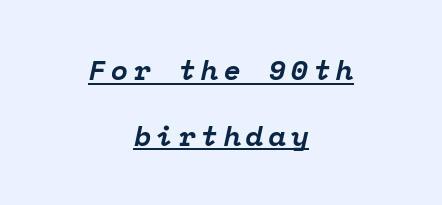
Glance below the letters and you will spot a drawn line. Widely set lines give the paragraph a tall, airy silhouette. You could count columns in this text — the font is strictly monospaced. The whole block is typeset with a tilt.
